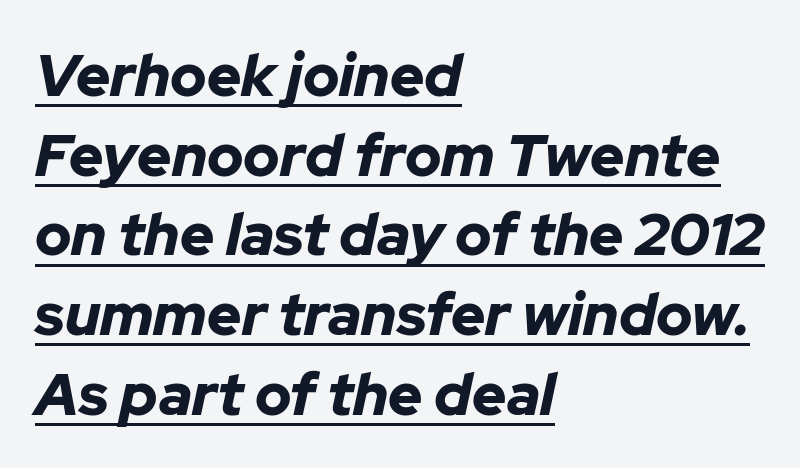
Emphasis is given by a line drawn under the lettering. The rendering uses natural spacing where letterforms have individual widths. Does extra space separate the letters? No, they use regular spacing. If you measured baseline to baseline, you'd find a middling distance. The rag falls on the right side of this text block.
